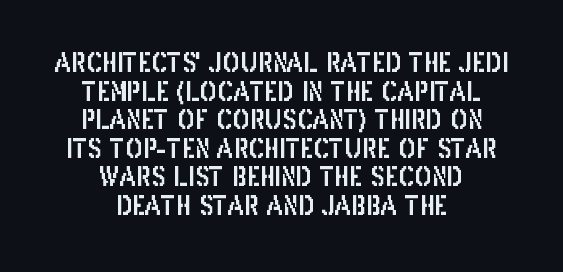
Horizontally, the lines are justified to the midpoint only. Short note: letters normally spaced. Upright lettering throughout. The space between consecutive lines is stingy. The space beneath each line is pristine and unruled.
